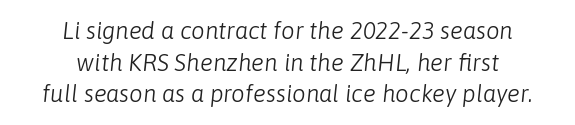
The image shows 24 px text type, italic (leaning right); set centered, normal line spacing (1.32x), normal letter spacing, not underlined.
